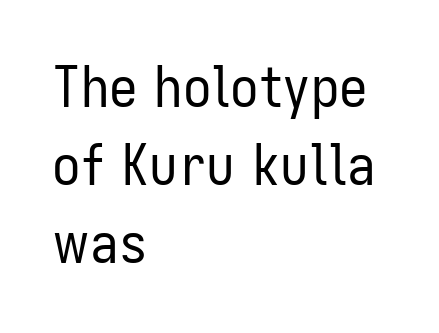
Q: Is the text bold? A: No.
Q: Is the text italic (slanted)? A: No, it is upright.
Q: Is the typeface a serif or a sans-serif typeface? A: Sans-serif.
Q: Is the text underlined? A: No.
Q: How is the paragraph aligned? A: Left-aligned.
Q: Is the spacing between letters normal or unusually wide? A: Normal.
Q: Is the spacing between lines tight, normal or loose? A: Normal.
Q: Width (condensed, normal, or wide)? A: Condensed.
Q: Stroke contrast? A: Low.
Q: x-height? A: Medium.
Q: Monospaced? A: No.
